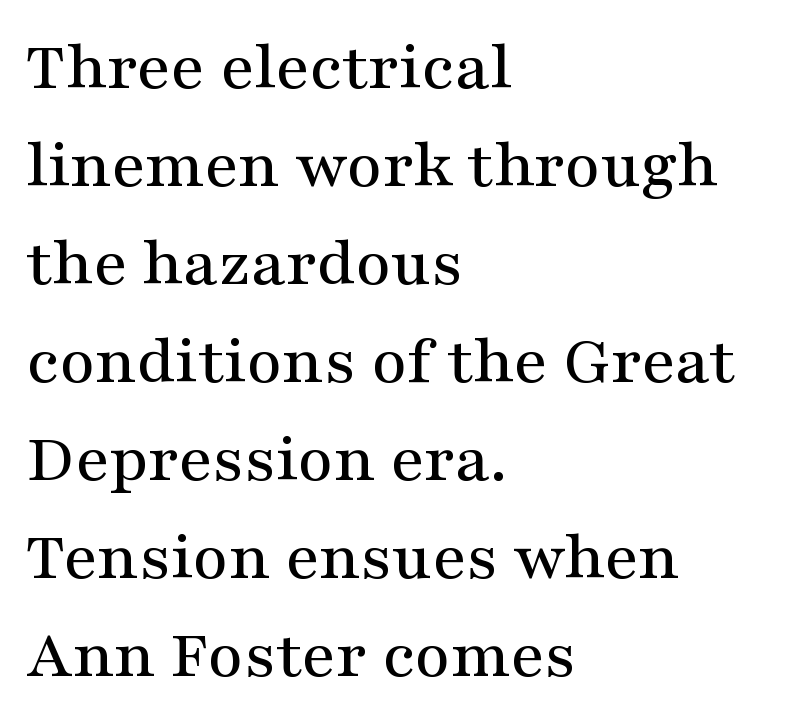
Q: Is the text italic (slanted)? A: No, it is upright.
Q: Is the typeface a serif or a sans-serif typeface? A: Serif.
Q: Is the text underlined? A: No.
Q: How is the paragraph aligned? A: Left-aligned.
Q: Is the spacing between letters normal or unusually wide? A: Normal.
Q: Is the spacing between lines tight, normal or loose? A: Normal.
Q: Width (condensed, normal, or wide)? A: Wide.
Q: Stroke contrast? A: Medium.
Q: x-height? A: Medium.
Q: Monospaced? A: No.
